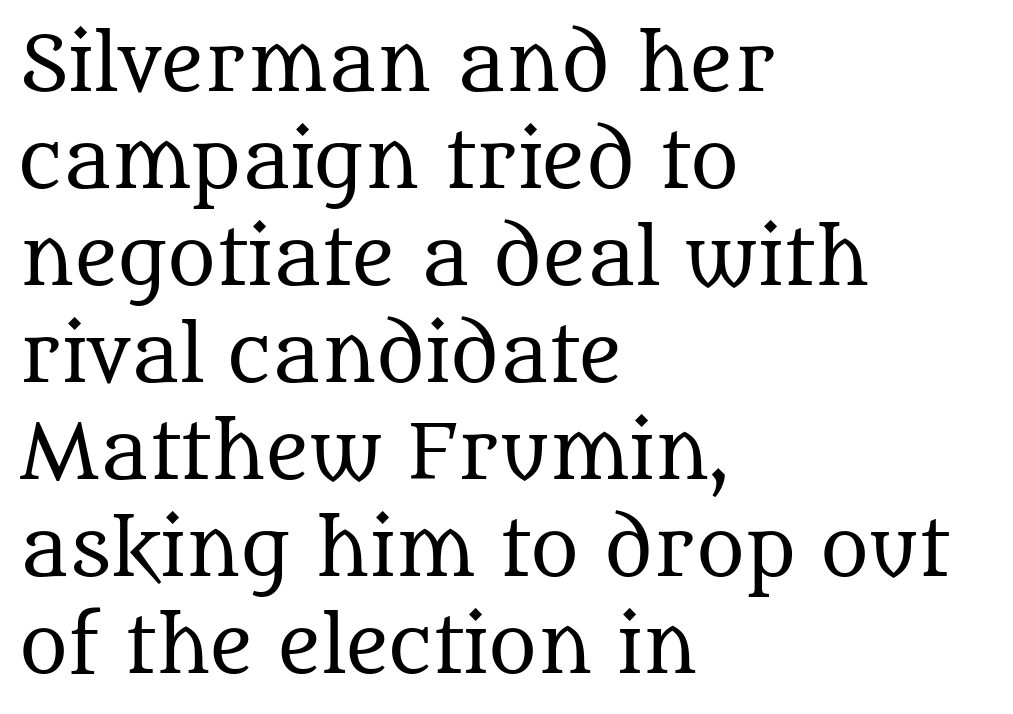
The image shows 74 px regular-weight serif type, upright; set left-aligned, normal line spacing (1.31x), normal letter spacing, not underlined; medium stroke contrast and a large x-height.
